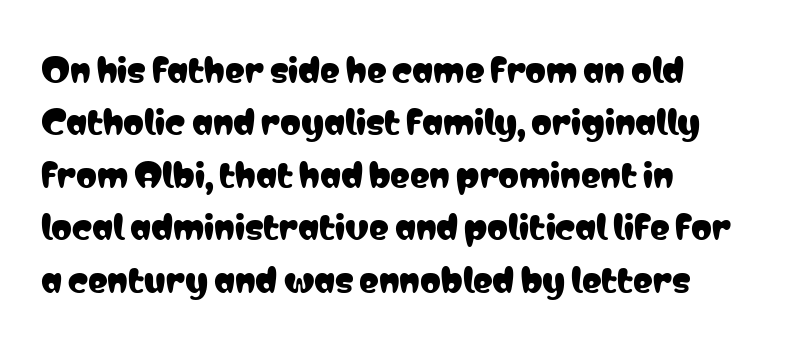
The rendering anchors every line to the left-hand side. The letters stand straight up with perfectly vertical stems. Rows of type keep a routine distance in the vertical direction. Glance below the letters and you will spot only blank space. A typesetter would label this face a sans.
